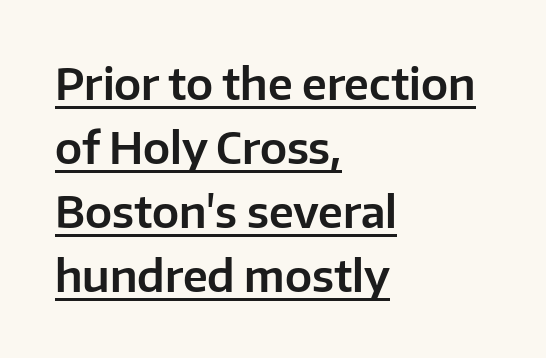
{"serif": "no", "italic": "no", "width": "normal", "stroke_contrast": "low", "x_height": "medium", "monospaced": "no", "underline": "yes", "align": "left", "line_spacing": "normal", "line_spacing_ratio": 1.49, "letter_spacing": "normal", "letter_spacing_em": 0.0, "glyph_px": 43}
